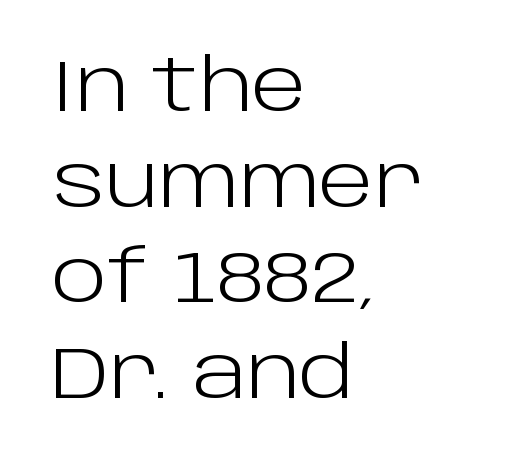
The passage shown stacks its lines at a standard gap. The letters stand upright; this is a roman face. Is the stroke heavy? The answer is a plain regular-or-lighter. The face used here is rendered with its standard letterfit.
